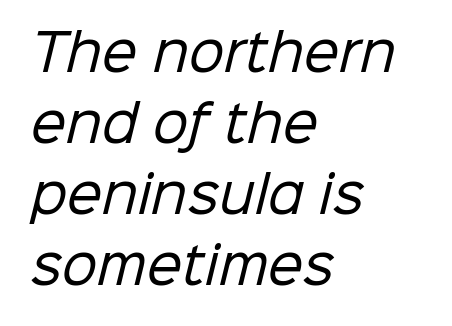
{"serif": "no", "bold": "no", "weight": "regular", "width": "normal", "stroke_contrast": "low", "x_height": "medium", "monospaced": "no", "underline": "no", "align": "left", "line_spacing": "normal", "line_spacing_ratio": 1.42, "letter_spacing": "normal", "letter_spacing_em": 0.0, "glyph_px": 50}
